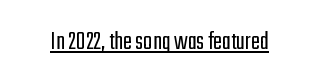
Q: Is the text bold? A: No.
Q: Is the text italic (slanted)? A: No, it is upright.
Q: Is the text underlined? A: Yes.
Q: Is the spacing between letters normal or unusually wide? A: Normal.
